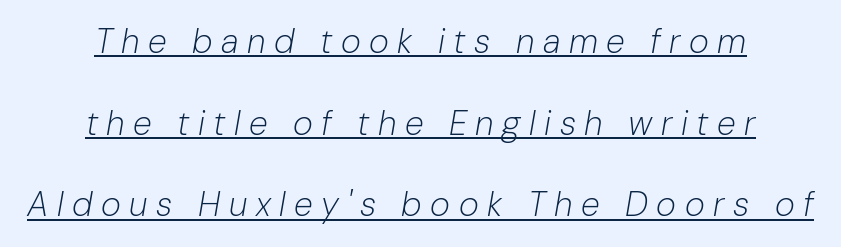
The image shows 34 px light type, italic (leaning right); set centered, loose line spacing (2.4x), unusually wide letter spacing (+0.25 em), underlined; low stroke contrast and a medium x-height.
